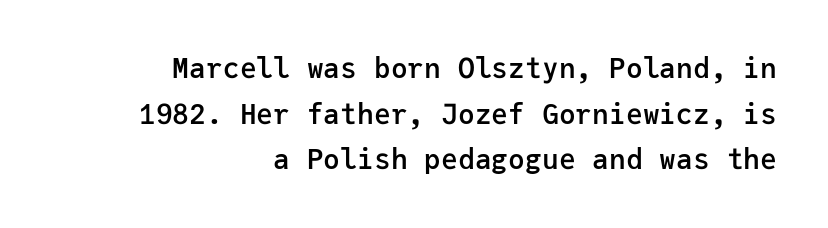
{"serif": "no", "italic": "no", "bold": "semi", "weight": "semibold", "width": "normal", "stroke_contrast": "low", "x_height": "medium", "monospaced": "yes", "underline": "no", "align": "right", "line_spacing": "normal", "line_spacing_ratio": 1.63, "letter_spacing": "normal", "letter_spacing_em": 0.0, "glyph_px": 28}
